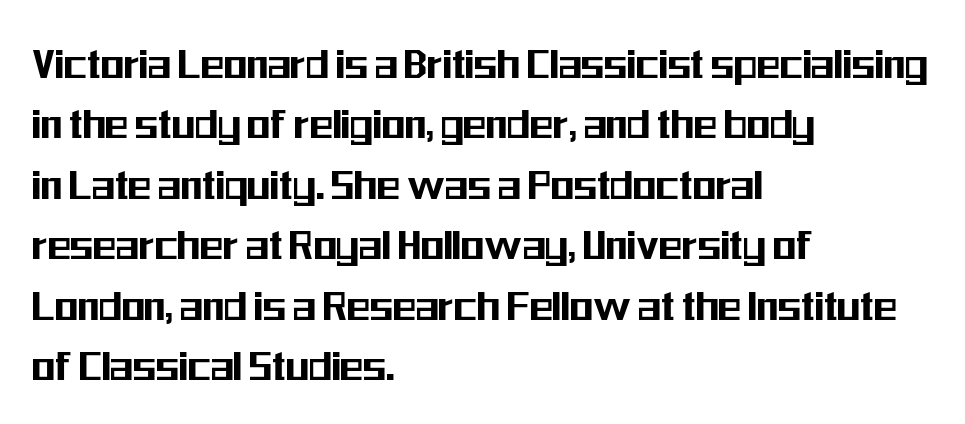
The image shows 48 px condensed sans-serif type, upright; set left-aligned, normal line spacing (1.26x), normal letter spacing, not underlined; medium stroke contrast and a medium x-height.
